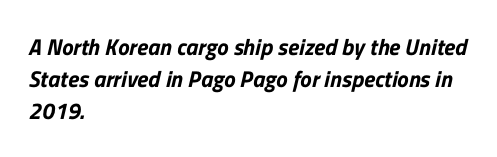
In terms of letterspacing, this is plain default setting. Unmarked baselines from the first word to the last. Every row of glyphs begins at an identical x-position on the left. A normal amount of white space separates one row of letters from the next.
